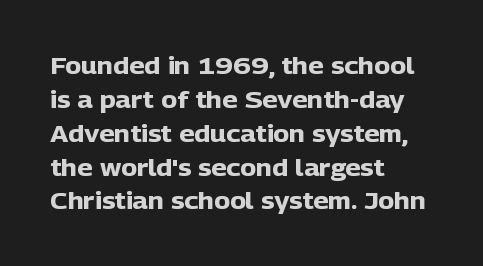
Q: Is the text bold? A: Yes.
Q: Is the text italic (slanted)? A: No, it is upright.
Q: Is the text underlined? A: No.
Q: How is the paragraph aligned? A: Left-aligned.
Q: Is the spacing between letters normal or unusually wide? A: Normal.
Q: Is the spacing between lines tight, normal or loose? A: Normal.
